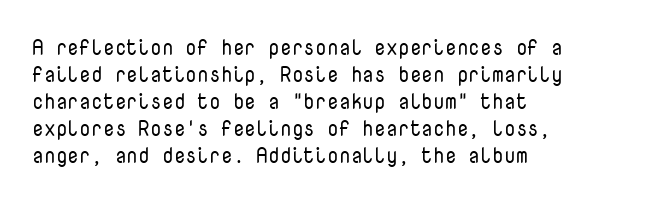
Q: Is the text bold? A: No.
Q: Is the text italic (slanted)? A: No, it is upright.
Q: Is the text underlined? A: No.
Q: How is the paragraph aligned? A: Left-aligned.
Q: Is the spacing between letters normal or unusually wide? A: Normal.
Q: Is the spacing between lines tight, normal or loose? A: Normal.
